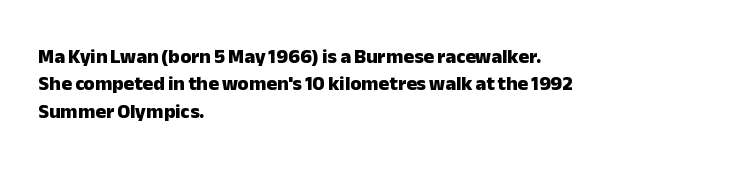
Here the glyphs are tracked normally, forming tight word shapes. The lettering stays uniformly vertical, giving the passage a roman look. The strokes are fattened all the way to bold. This sample keeps an unexceptional amount of space between lines. Underline: absent.
